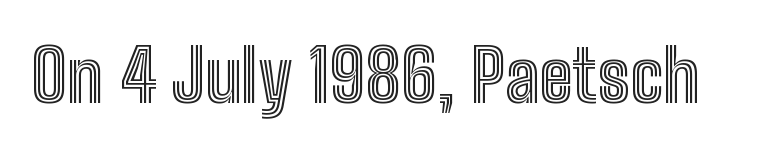
Q: Is the text italic (slanted)? A: No, it is upright.
Q: Is the text underlined? A: No.
Q: Is the spacing between letters normal or unusually wide? A: Normal.
Q: Width (condensed, normal, or wide)? A: Condensed.
Q: x-height? A: Medium.
Q: Monospaced? A: No.
